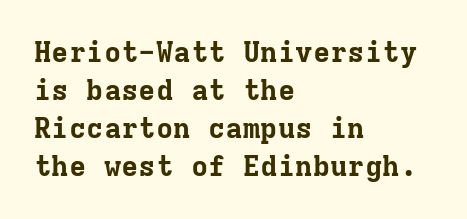
The image shows 29 px bold serif type, upright, monospaced; set left-aligned, normal line spacing (1.31x), normal letter spacing, not underlined; low stroke contrast and a medium x-height.
